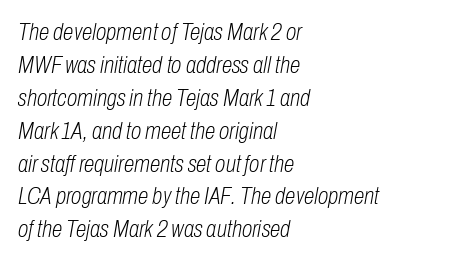
Q: Is the text bold? A: No.
Q: Is the text italic (slanted)? A: Yes, it leans right by about 10 degrees.
Q: Is the text underlined? A: No.
Q: How is the paragraph aligned? A: Left-aligned.
Q: Is the spacing between letters normal or unusually wide? A: Normal.
Q: Is the spacing between lines tight, normal or loose? A: Normal.
